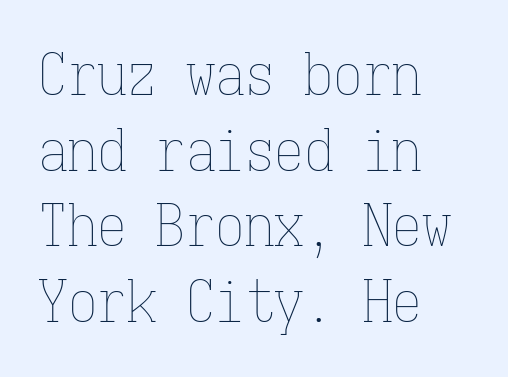
{"italic": "no", "bold": "no", "weight": "thin", "width": "condensed", "stroke_contrast": "low", "x_height": "medium", "monospaced": "yes", "underline": "no", "align": "left", "line_spacing": "normal", "line_spacing_ratio": 1.28, "letter_spacing": "normal", "letter_spacing_em": 0.0, "glyph_px": 59}
